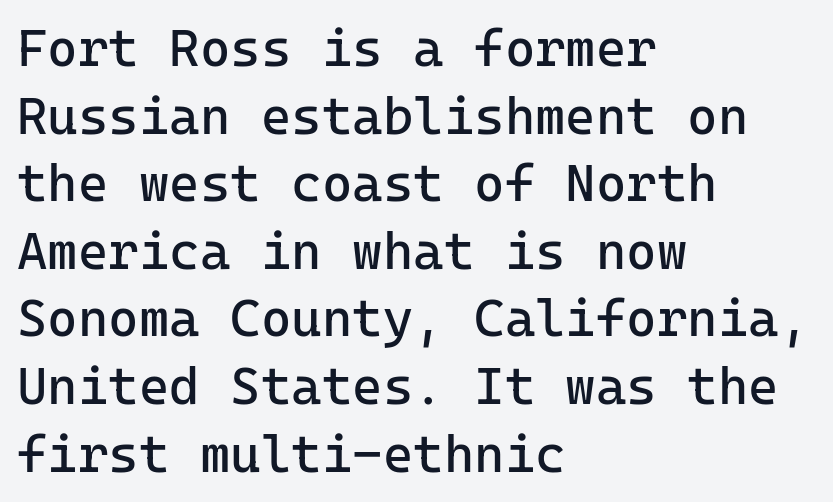
{"serif": "no", "italic": "no", "bold": "no", "weight": "regular", "width": "normal", "stroke_contrast": "low", "x_height": "medium", "monospaced": "yes", "underline": "no", "align": "left", "line_spacing": "normal", "line_spacing_ratio": 1.3, "letter_spacing": "normal", "letter_spacing_em": 0.0, "glyph_px": 52}
